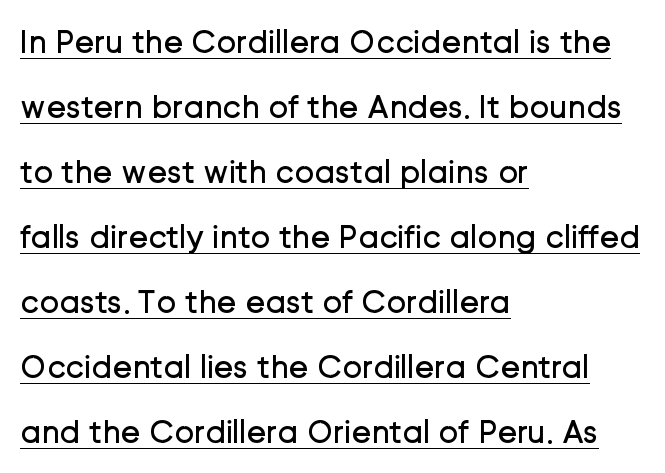
Is this a fixed-width face? No — the glyphs have proportional, varying widths. The sample's only ornament is a line tracing under the words. You could fit nearly another row in the gap between these rows. Do the letters lean? They stand straight. Does the copy run flush right? No — it runs flush left. The characters display no serif detailing; their extremities are plain.
